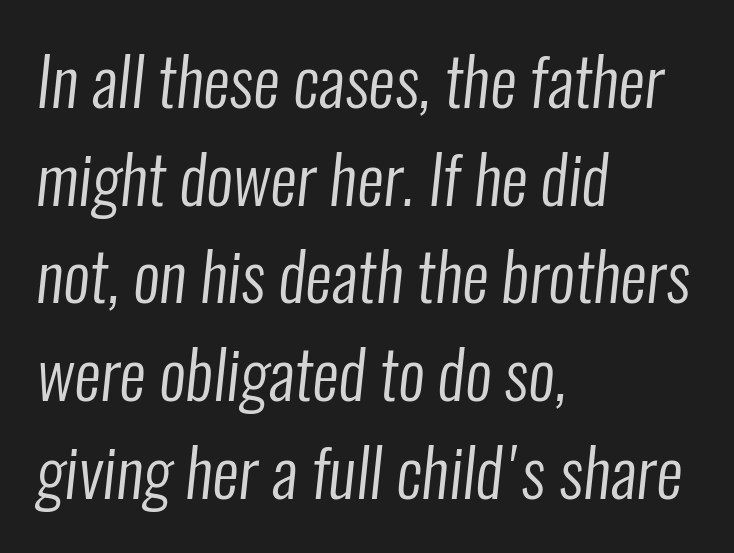
The rendering uses natural spacing where letterforms have individual widths. Does extra space separate the letters? No, they use regular spacing. Is the type heavy? It reads as light-to-regular instead. The face used here is a sans, in the tradition of grotesques and geometrics. Every row of glyphs begins at an identical x-position on the left.
